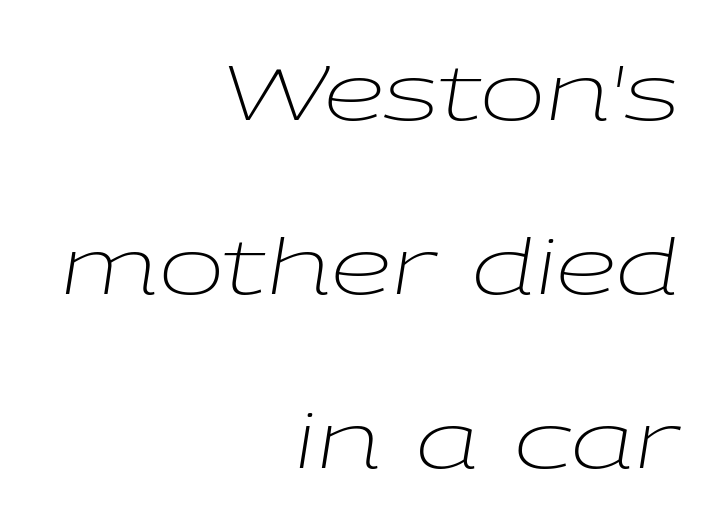
The image shows 78 px light, wide type, italic (leaning right); set right-aligned, loose line spacing (2.23x), normal letter spacing, not underlined; low stroke contrast and a medium x-height.
